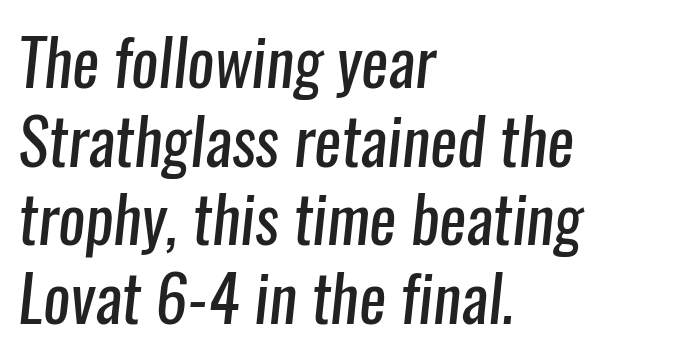
The words here are not underlined. The tracking reads as untouched default to a designer's eye. The passage shown is typed in a proportional face where columns would drift. The setting favours the left margin, as ordinary paragraphs usually do. Font category for this specimen: sans-serif.
